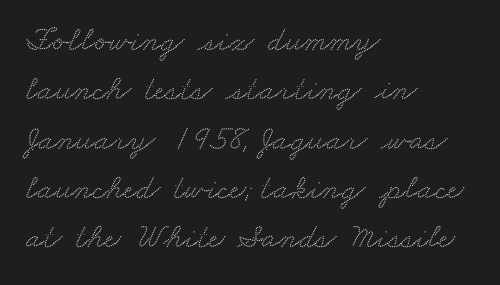
Q: Is the typeface a serif or a sans-serif typeface? A: Serif.
Q: Is the text underlined? A: No.
Q: How is the paragraph aligned? A: Left-aligned.
Q: Is the spacing between letters normal or unusually wide? A: Normal.
Q: Is the spacing between lines tight, normal or loose? A: Normal.
Q: Width (condensed, normal, or wide)? A: Wide.
Q: Stroke contrast? A: Medium.
Q: x-height? A: Small.
Q: Monospaced? A: No.
